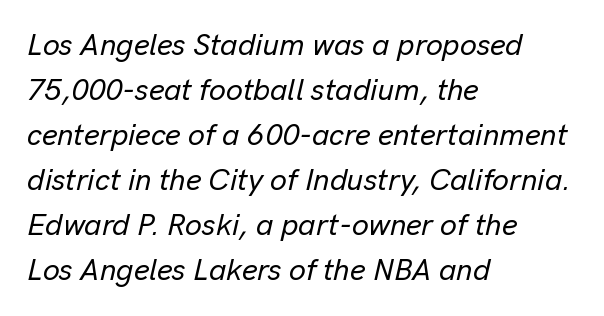
Looks like regular typesetting: each glyph gets only the width it needs. Tracking here is standard; glyphs follow each other at the usual distance. You can tell it's italic because the verticals aren't actually vertical. The paragraph has a hard left edge and a soft right edge. The rows are spaced the way most documents space them. The glyphs are unaccompanied by any horizontal stroke below them.
